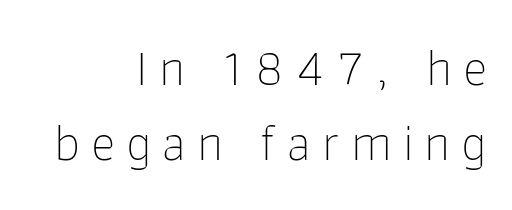
A typesetter would label this face a sans. Each row of text sits above clean, open space. Tracking value appears strongly positive — letters spread wide. Leading: standard. Unlike italic type, these characters show no tilt at all. The face used here is proportionally spaced, like ordinary book or web type.
